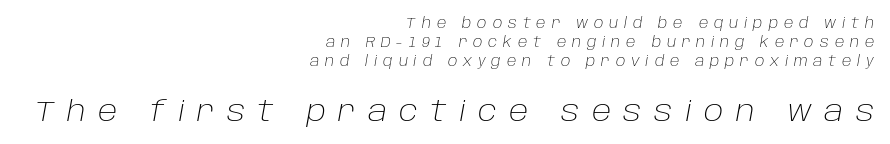
Quick note: underline off. The space between consecutive lines is moderate. The passage shown is typed in a proportional face where columns would drift. Teacher's note: observe the even right margin — that is flush-right alignment. A typesetter would call this heavily tracked-out type.
